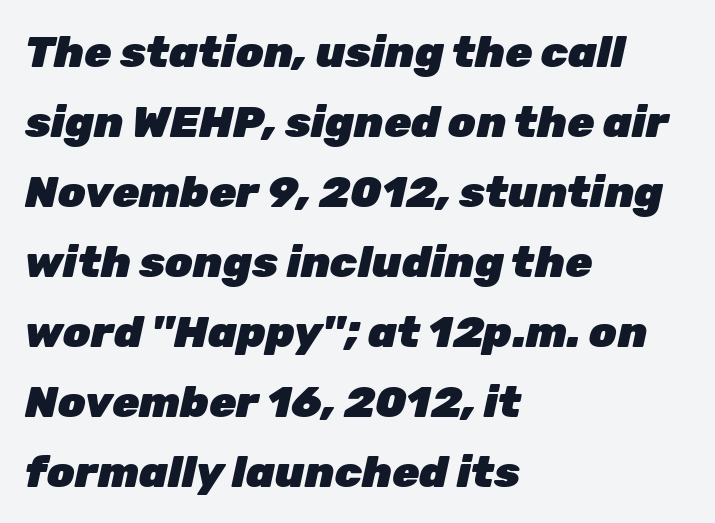
Q: Is the text bold? A: Yes.
Q: Is the text italic (slanted)? A: Yes, it leans right by about 12 degrees.
Q: Is the text underlined? A: No.
Q: How is the paragraph aligned? A: Left-aligned.
Q: Is the spacing between letters normal or unusually wide? A: Normal.
Q: Is the spacing between lines tight, normal or loose? A: Normal.
Q: Width (condensed, normal, or wide)? A: Normal.
Q: Stroke contrast? A: Low.
Q: x-height? A: Medium.
Q: Monospaced? A: No.
